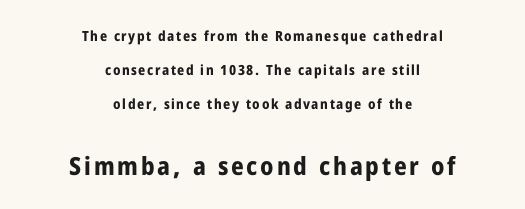
The image shows 25 px bold type, upright; set centered, loose line spacing (2.42x), not underlined; the second (bottom) block is 1.79x larger.
